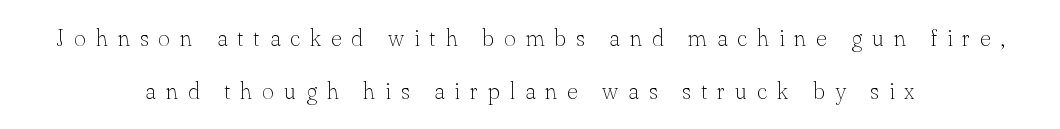
Q: Is the text bold? A: No.
Q: Is the text italic (slanted)? A: No, it is upright.
Q: Is the text underlined? A: No.
Q: How is the paragraph aligned? A: Centered.
Q: Is the spacing between letters normal or unusually wide? A: Unusually wide.
Q: Is the spacing between lines tight, normal or loose? A: Loose.
